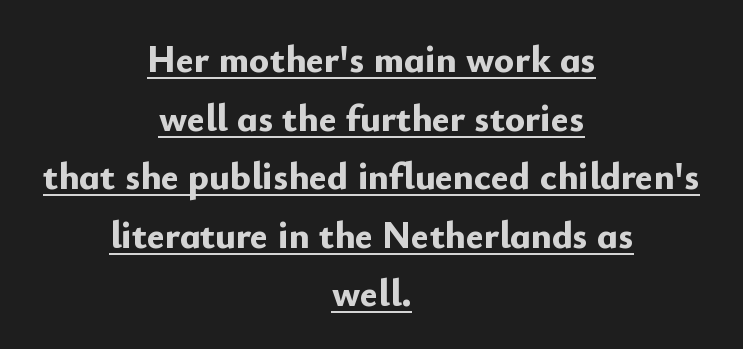
Does the weight exceed regular? Yes, all the way to bold. Tall strokes in this sample are plumb rather than angled. Do the characters align in a grid? No, the font is proportional. In terms of leading, this rendering sits right in the middle. Look at the tracking — it's just the regular setting, nothing added.
